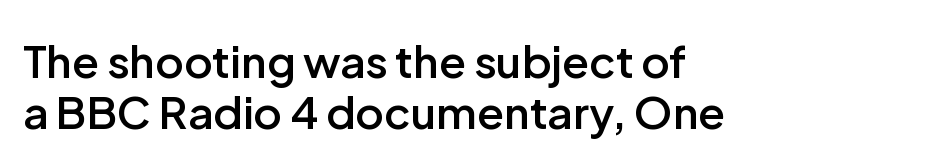
Q: Is the text bold? A: Semi-bold.
Q: Is the text italic (slanted)? A: No, it is upright.
Q: Is the typeface a serif or a sans-serif typeface? A: Sans-serif.
Q: Is the text underlined? A: No.
Q: How is the paragraph aligned? A: Left-aligned.
Q: Is the spacing between letters normal or unusually wide? A: Normal.
Q: Width (condensed, normal, or wide)? A: Normal.
Q: Stroke contrast? A: Low.
Q: x-height? A: Medium.
Q: Monospaced? A: No.
